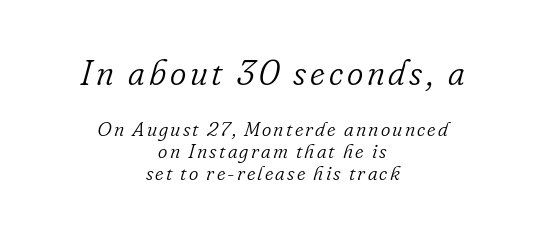
The image shows 35 px light serif type, italic (leaning right); set centered, tight line spacing (1.09x), not underlined; the first (top) block is 1.75x larger; low stroke contrast and a small x-height.
